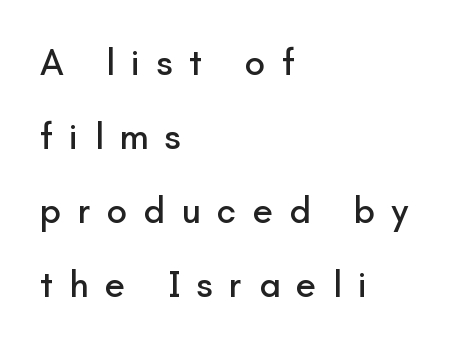
Q: Is the text italic (slanted)? A: No, it is upright.
Q: Is the typeface a serif or a sans-serif typeface? A: Sans-serif.
Q: Is the text underlined? A: No.
Q: How is the paragraph aligned? A: Left-aligned.
Q: Is the spacing between letters normal or unusually wide? A: Unusually wide.
Q: Is the spacing between lines tight, normal or loose? A: Loose.
Q: Width (condensed, normal, or wide)? A: Normal.
Q: Stroke contrast? A: Low.
Q: x-height? A: Small.
Q: Monospaced? A: No.
